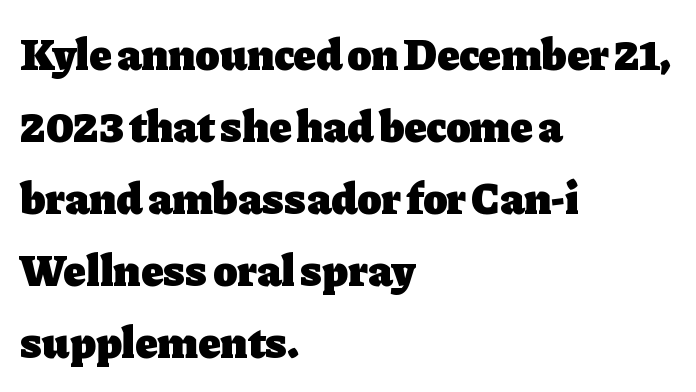
{"serif": "yes", "italic": "no", "bold": "yes", "weight": "heavy", "width": "normal", "stroke_contrast": "low", "x_height": "medium", "monospaced": "no", "underline": "no", "align": "left", "line_spacing": "normal", "line_spacing_ratio": 1.6, "letter_spacing": "normal", "letter_spacing_em": 0.0, "glyph_px": 45}
